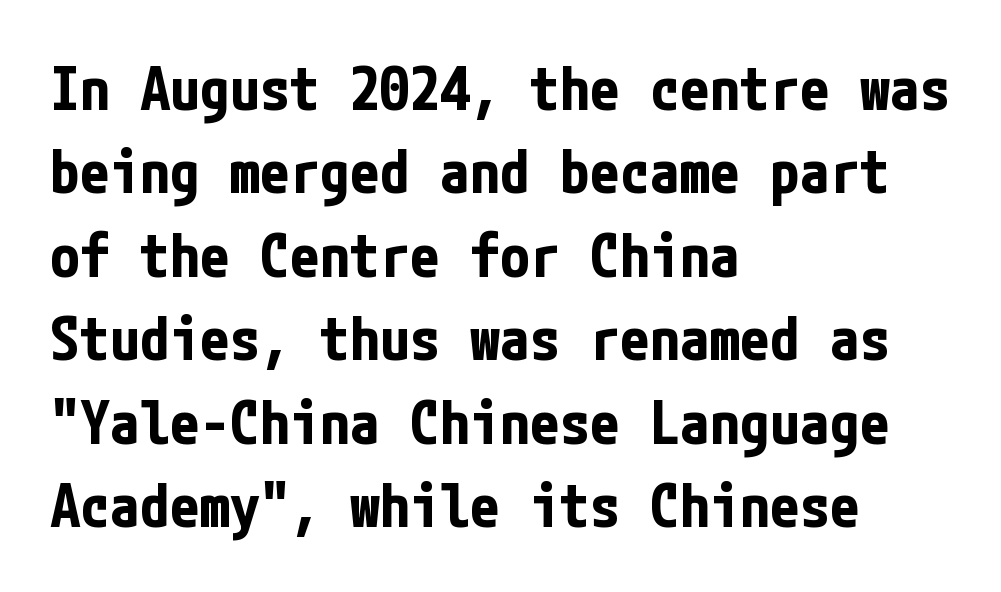
The image shows 60 px bold, condensed sans-serif type, upright; set left-aligned, normal line spacing (1.39x), normal letter spacing, not underlined; low stroke contrast and a medium x-height.
